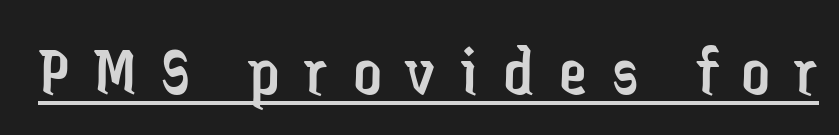
You could not count columns in this text — the font is proportionally spaced. Serifs: no, the terminals of the letterforms are clean. Italic: no, the glyphs are upright roman. The face used here appears with an underline applied.
